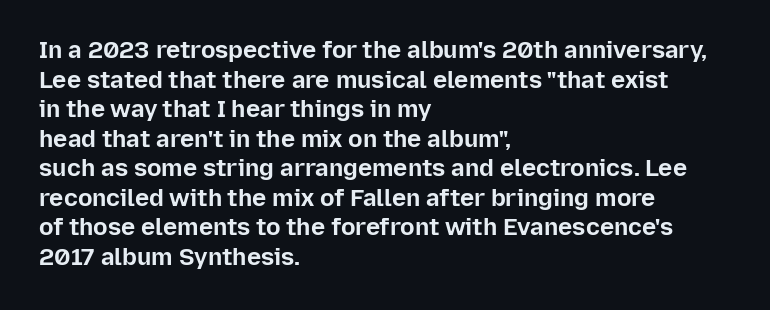
Q: Is the text bold? A: Yes.
Q: Is the text italic (slanted)? A: No, it is upright.
Q: Is the text underlined? A: No.
Q: How is the paragraph aligned? A: Left-aligned.
Q: Is the spacing between letters normal or unusually wide? A: Normal.
